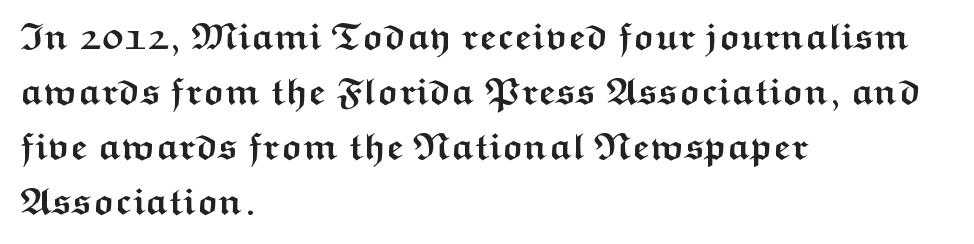
{"serif": "no", "italic": "no", "bold": "yes", "weight": "semibold", "width": "wide", "stroke_contrast": "medium", "x_height": "medium", "monospaced": "no", "underline": "no", "align": "left", "line_spacing": "normal", "line_spacing_ratio": 1.45, "letter_spacing": "normal", "letter_spacing_em": 0.0, "glyph_px": 38}
